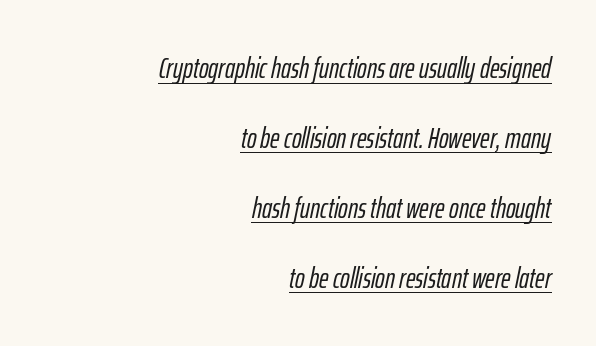
The image shows 29 px condensed type, italic (leaning right); set right-aligned, loose line spacing (2.41x), normal letter spacing, underlined; low stroke contrast and a medium x-height.
